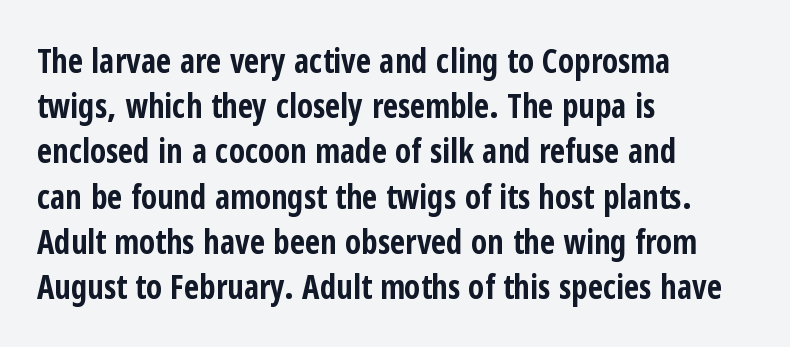
{"serif": "no", "italic": "no", "bold": "yes", "weight": "bold", "width": "condensed", "stroke_contrast": "low", "x_height": "medium", "monospaced": "no", "underline": "no", "align": "left", "line_spacing": "normal", "line_spacing_ratio": 1.37, "letter_spacing": "normal", "letter_spacing_em": 0.0, "glyph_px": 33}
